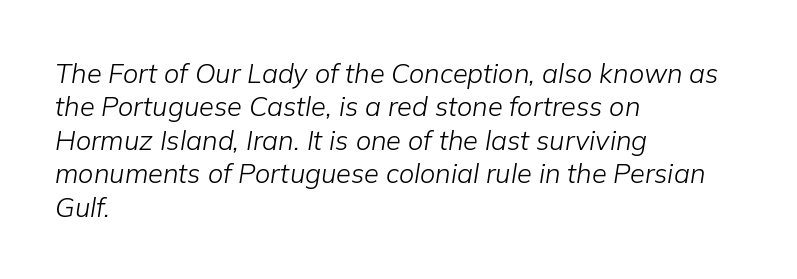
{"italic": "yes", "lean": "right", "slant_degrees": 9, "bold": "no", "underline": "no", "align": "left", "line_spacing_ratio": 1.24, "letter_spacing": "normal", "letter_spacing_em": 0.0, "glyph_px": 27}
